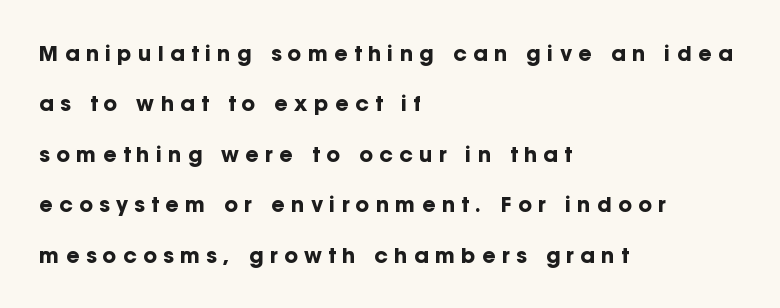
You could only call the tracking loose — the letters float apart. No word sits above an underline. Layout note: lines flush left. The glyphs have the mass of a bold cut.
